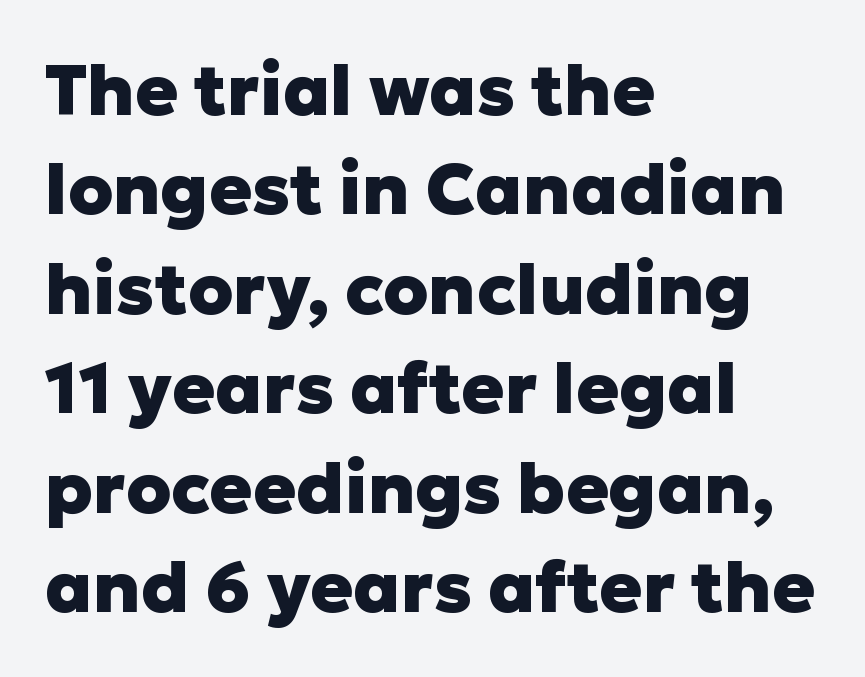
The rendering keeps characters at their native spacing. If you drew a ruler down the left edge, every line would touch it. The strip under each line holds only bare page. Each letter's strokes conclude bluntly, with no projecting serifs.
